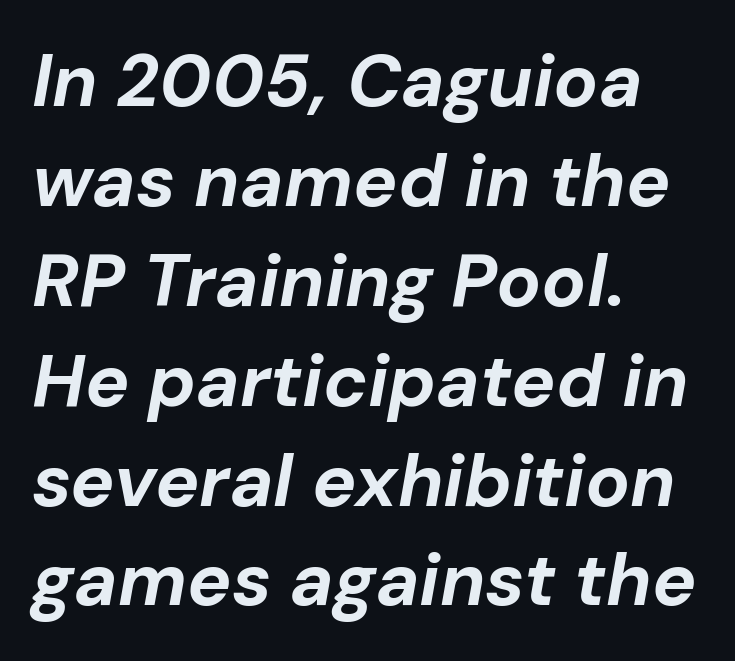
Q: Is the text bold? A: Yes.
Q: Is the text italic (slanted)? A: Yes, it leans right by about 10 degrees.
Q: Is the text underlined? A: No.
Q: How is the paragraph aligned? A: Left-aligned.
Q: Is the spacing between letters normal or unusually wide? A: Normal.
Q: Is the spacing between lines tight, normal or loose? A: Normal.
Q: Width (condensed, normal, or wide)? A: Normal.
Q: Stroke contrast? A: Low.
Q: x-height? A: Medium.
Q: Monospaced? A: No.
